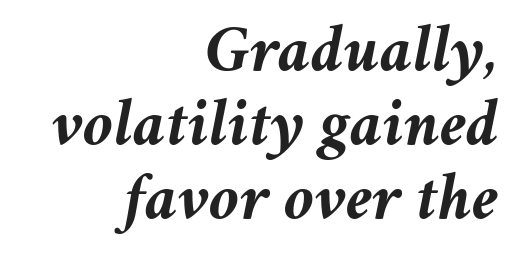
The area under the type is left untouched. Designer's note — italics engaged. Emphasis by weight is at full strength: bold. Notice how descenders almost collide with the ascenders below — that's tight leading. Character widths vary here, with narrow letters taking less room than wide ones. There is no visible air inserted between adjacent glyphs.
